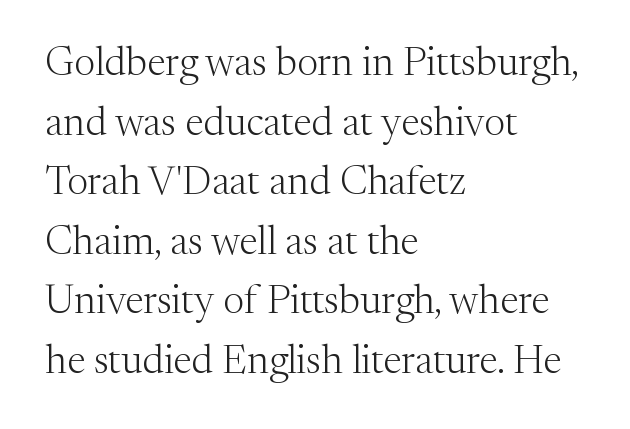
{"serif": "yes", "italic": "no", "bold": "no", "weight": "light", "width": "normal", "stroke_contrast": "medium", "x_height": "medium", "monospaced": "no", "underline": "no", "align": "left", "line_spacing": "normal", "line_spacing_ratio": 1.49, "letter_spacing": "normal", "letter_spacing_em": 0.0, "glyph_px": 40}
